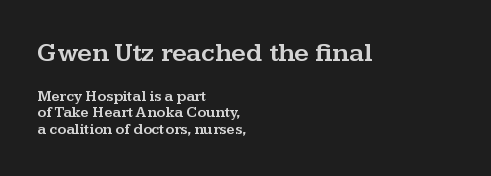
Characters follow at the spacing the type designer built in. When letters stand straight like this, we call the style roman or upright. This sample is left-justified, so line endings fall wherever the words run out. The first block has been scaled up relative to the second.
